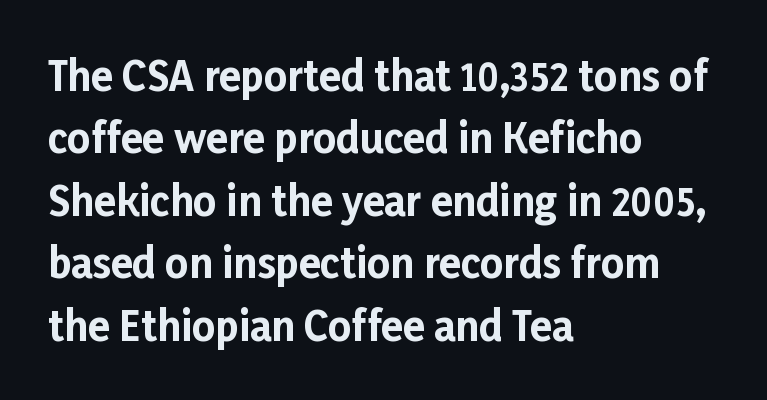
Q: Is the text bold? A: Yes.
Q: Is the text italic (slanted)? A: No, it is upright.
Q: Is the typeface a serif or a sans-serif typeface? A: Sans-serif.
Q: Is the text underlined? A: No.
Q: How is the paragraph aligned? A: Left-aligned.
Q: Is the spacing between letters normal or unusually wide? A: Normal.
Q: Is the spacing between lines tight, normal or loose? A: Normal.
Q: Width (condensed, normal, or wide)? A: Normal.
Q: Stroke contrast? A: Low.
Q: x-height? A: Medium.
Q: Monospaced? A: No.
